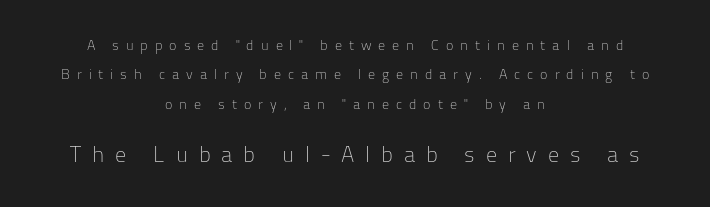
Caption: face not bold, strokes unweighted. Compare the two chunks: the lower has the greater cap height. Lines of text with bare space underneath. Honestly, the letter spacing is so wide it's the main thing you notice.
